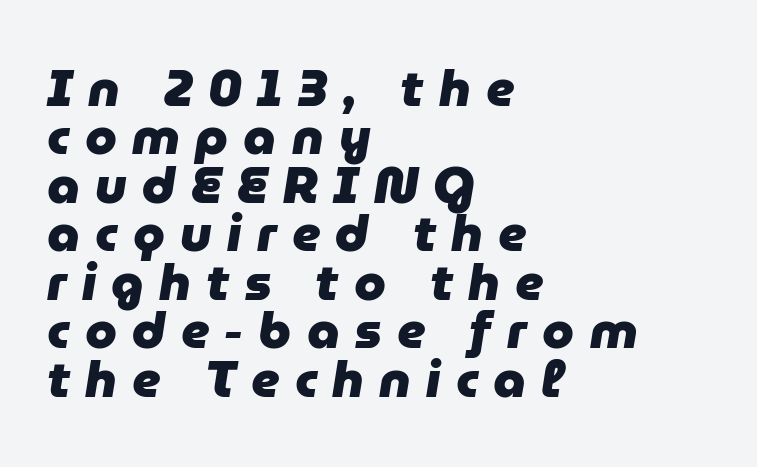
Q: Is the text bold? A: Yes.
Q: Is the text italic (slanted)? A: Yes, it leans right by about 9 degrees.
Q: Is the text underlined? A: No.
Q: How is the paragraph aligned? A: Left-aligned.
Q: Is the spacing between letters normal or unusually wide? A: Unusually wide.
Q: Is the spacing between lines tight, normal or loose? A: Tight.
Q: Width (condensed, normal, or wide)? A: Normal.
Q: Stroke contrast? A: Low.
Q: x-height? A: Medium.
Q: Monospaced? A: No.
